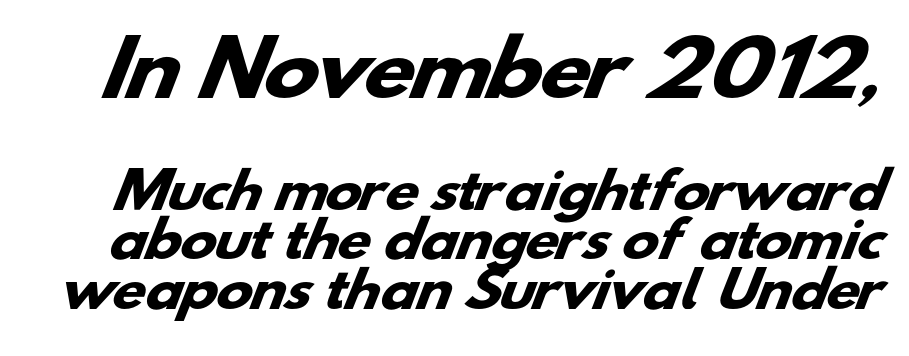
The image shows 74 px heavy, wide sans-serif type; set tight line spacing (1.01x), normal letter spacing, not underlined; the first (top) block is 1.51x larger; low stroke contrast and a small x-height.
